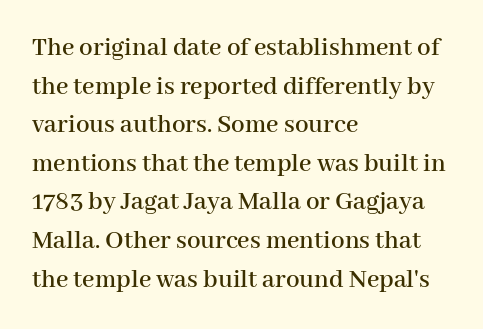
The image shows 27 px text type, upright; set left-aligned, normal line spacing (1.43x), normal letter spacing, not underlined.
